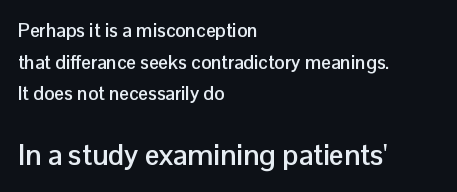
Q: Is the text bold? A: Yes.
Q: Is the text italic (slanted)? A: No, it is upright.
Q: Is the typeface a serif or a sans-serif typeface? A: Sans-serif.
Q: Is the text underlined? A: No.
Q: How is the paragraph aligned? A: Left-aligned.
Q: Is the spacing between letters normal or unusually wide? A: Normal.
Q: Is the spacing between lines tight, normal or loose? A: Normal.
Q: Which block of text is set in a larger size, the first (top) or the second (bottom)? A: The second (bottom) one.
Q: Width (condensed, normal, or wide)? A: Normal.
Q: Stroke contrast? A: Low.
Q: x-height? A: Medium.
Q: Monospaced? A: No.
